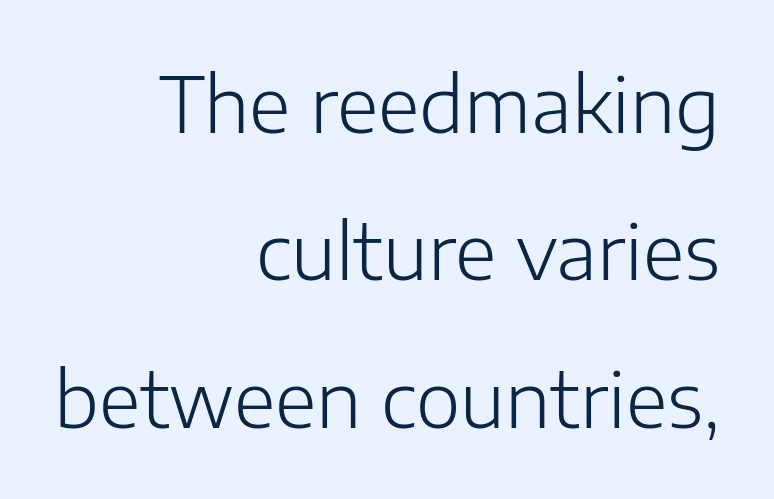
Q: Is the text bold? A: No.
Q: Is the text italic (slanted)? A: No, it is upright.
Q: Is the typeface a serif or a sans-serif typeface? A: Sans-serif.
Q: Is the text underlined? A: No.
Q: How is the paragraph aligned? A: Right-aligned.
Q: Is the spacing between letters normal or unusually wide? A: Normal.
Q: Is the spacing between lines tight, normal or loose? A: Loose.
Q: Width (condensed, normal, or wide)? A: Normal.
Q: Stroke contrast? A: Low.
Q: x-height? A: Medium.
Q: Monospaced? A: No.
